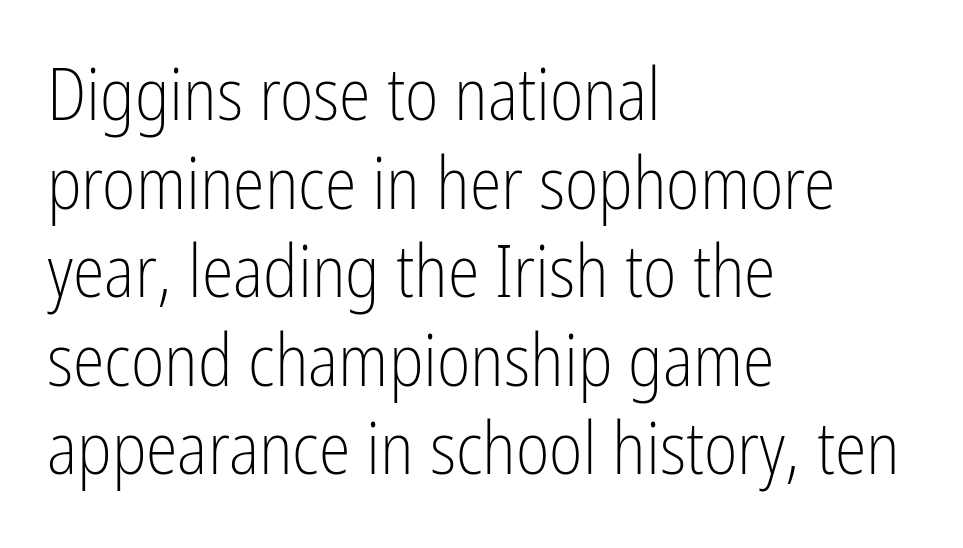
{"serif": "no", "italic": "no", "bold": "no", "weight": "light", "width": "condensed", "stroke_contrast": "low", "x_height": "medium", "monospaced": "no", "underline": "no", "align": "left", "line_spacing_ratio": 1.23, "letter_spacing": "normal", "letter_spacing_em": 0.0, "glyph_px": 72}
